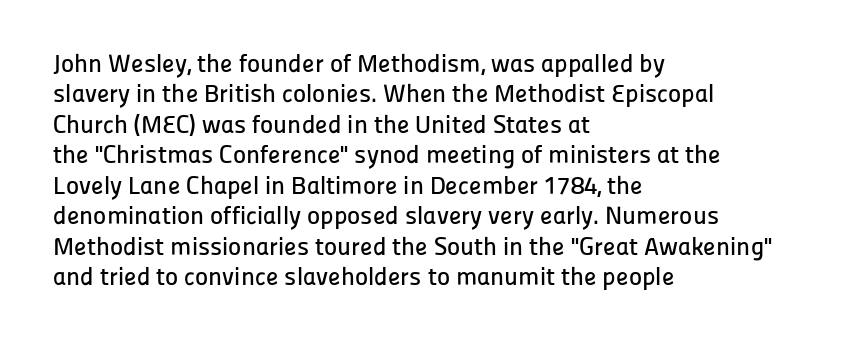
{"italic": "no", "underline": "no", "align": "left", "line_spacing_ratio": 1.22, "letter_spacing": "normal", "letter_spacing_em": 0.0, "glyph_px": 25}
